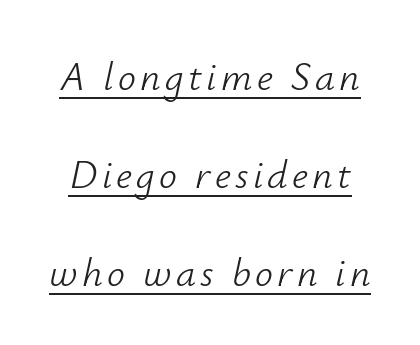
The image shows 40 px light type, italic (leaning right); set loose line spacing (2.45x), underlined; low stroke contrast and a small x-height.
